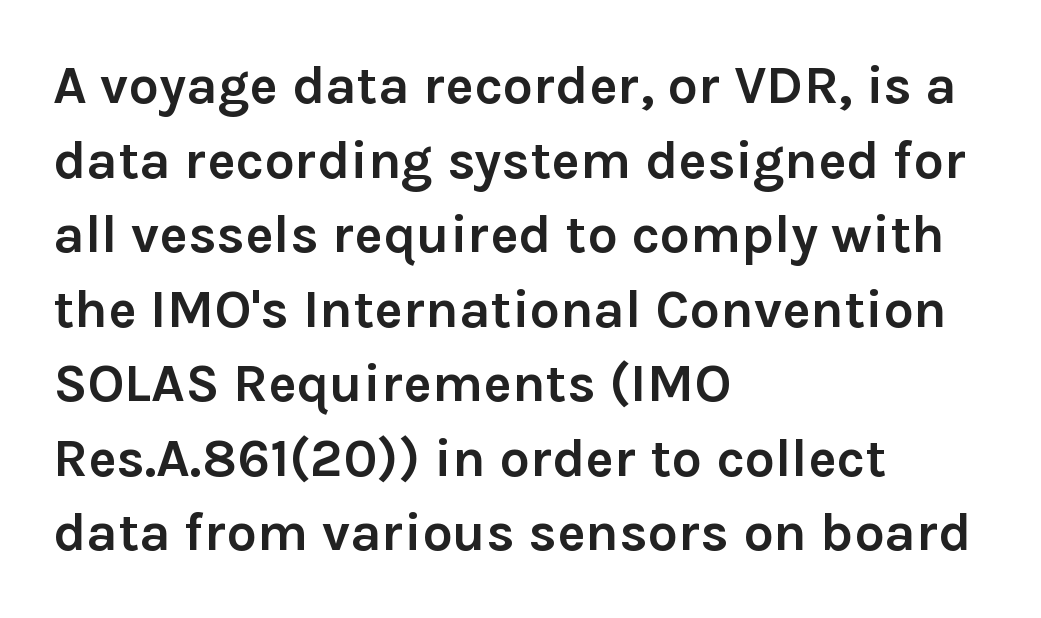
The rendering shows plain stroke endings on the letterforms — a sans-serif design. This sample has the flowing, uneven cadence of proportional lettering. Observe the ordinary spacing: letters are neighbours, not strangers. The gap between lines stays unmarked. Regular leading.
